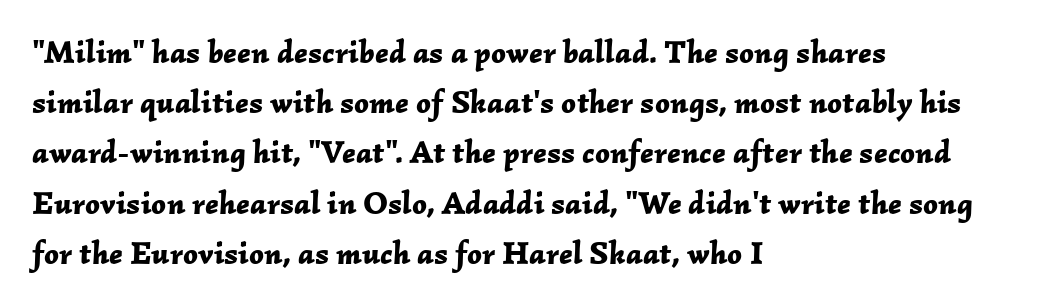
Q: Is the text bold? A: Yes.
Q: Is the text italic (slanted)? A: Yes, it leans right by about 2 degrees.
Q: Is the text underlined? A: No.
Q: How is the paragraph aligned? A: Left-aligned.
Q: Is the spacing between letters normal or unusually wide? A: Normal.
Q: Is the spacing between lines tight, normal or loose? A: Normal.
Q: Width (condensed, normal, or wide)? A: Normal.
Q: Stroke contrast? A: Low.
Q: x-height? A: Medium.
Q: Monospaced? A: No.
